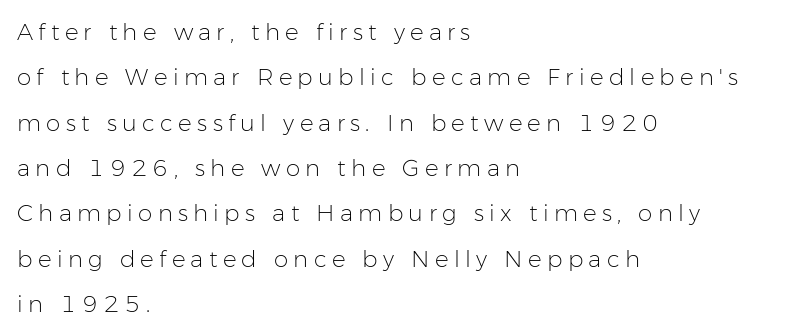
The image shows 23 px text type, upright; set left-aligned, loose line spacing (1.97x), unusually wide letter spacing (+0.23 em), not underlined.
